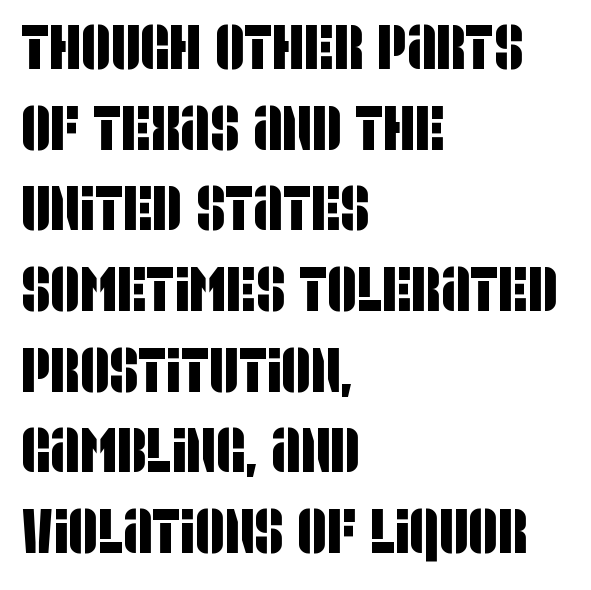
The image shows 64 px condensed sans-serif type; set left-aligned, normal line spacing (1.26x), normal letter spacing, not underlined; low stroke contrast and a large x-height.
